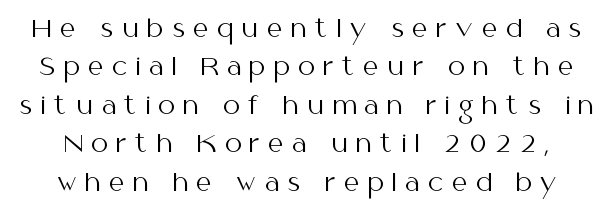
The image shows 24 px text type, upright; set normal line spacing (1.6x), unusually wide letter spacing (+0.35 em), not underlined.
